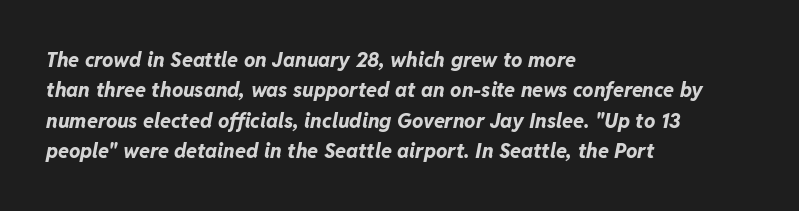
Q: Is the text bold? A: Yes.
Q: Is the text italic (slanted)? A: Yes, it leans right by about 11 degrees.
Q: Is the text underlined? A: No.
Q: How is the paragraph aligned? A: Left-aligned.
Q: Is the spacing between letters normal or unusually wide? A: Normal.
Q: Is the spacing between lines tight, normal or loose? A: Normal.
